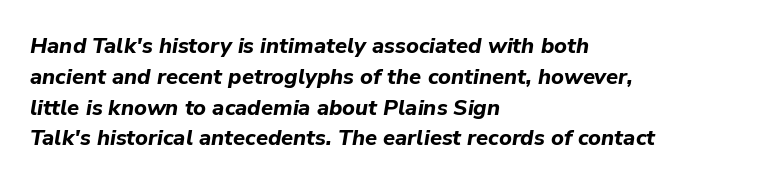
The image shows 22 px bold type, italic (leaning right); set left-aligned, normal line spacing (1.4x), normal letter spacing, not underlined.
